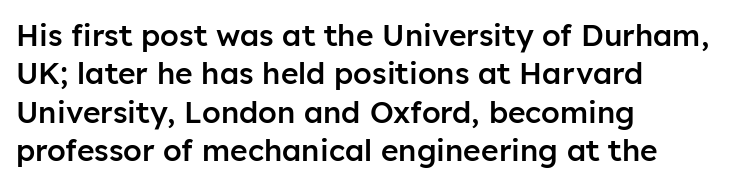
Q: Is the text bold? A: Semi-bold.
Q: Is the text italic (slanted)? A: No, it is upright.
Q: Is the typeface a serif or a sans-serif typeface? A: Sans-serif.
Q: Is the text underlined? A: No.
Q: How is the paragraph aligned? A: Left-aligned.
Q: Is the spacing between letters normal or unusually wide? A: Normal.
Q: Is the spacing between lines tight, normal or loose? A: Normal.
Q: Width (condensed, normal, or wide)? A: Normal.
Q: Stroke contrast? A: Low.
Q: x-height? A: Medium.
Q: Monospaced? A: No.
